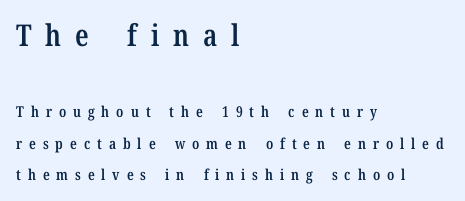
Q: Is the text bold? A: Semi-bold.
Q: Is the text italic (slanted)? A: No, it is upright.
Q: Is the typeface a serif or a sans-serif typeface? A: Serif.
Q: Is the text underlined? A: No.
Q: How is the paragraph aligned? A: Left-aligned.
Q: Is the spacing between letters normal or unusually wide? A: Unusually wide.
Q: Is the spacing between lines tight, normal or loose? A: Loose.
Q: Which block of text is set in a larger size, the first (top) or the second (bottom)? A: The first (top) one.
Q: Width (condensed, normal, or wide)? A: Condensed.
Q: Stroke contrast? A: Low.
Q: x-height? A: Medium.
Q: Monospaced? A: No.
